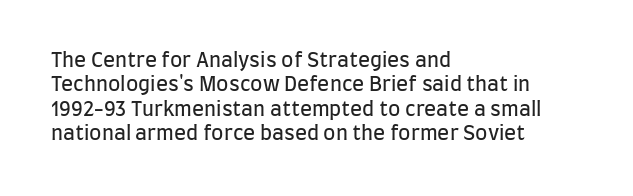
Q: Is the text bold? A: No.
Q: Is the text italic (slanted)? A: No, it is upright.
Q: Is the text underlined? A: No.
Q: How is the paragraph aligned? A: Left-aligned.
Q: Is the spacing between letters normal or unusually wide? A: Normal.
